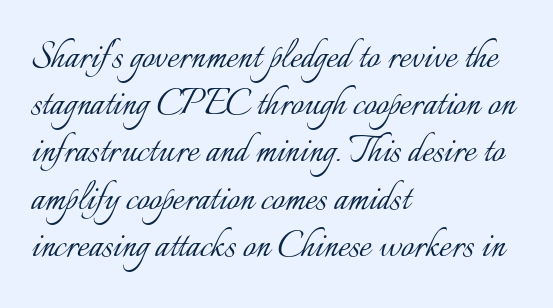
These glyphs show unthickened strokes, regular width or finer. The line-height multiplier appears low, near solid setting. The string is rendered with underlining switched off. This sample is left-justified, so line endings fall wherever the words run out. The face used here is proportionally spaced, like ordinary book or web type.
